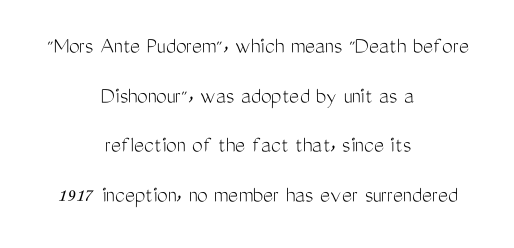
{"italic": "no", "bold": "no", "underline": "no", "align": "center", "line_spacing": "loose", "line_spacing_ratio": 2.07, "letter_spacing": "normal", "letter_spacing_em": 0.0, "glyph_px": 24}
